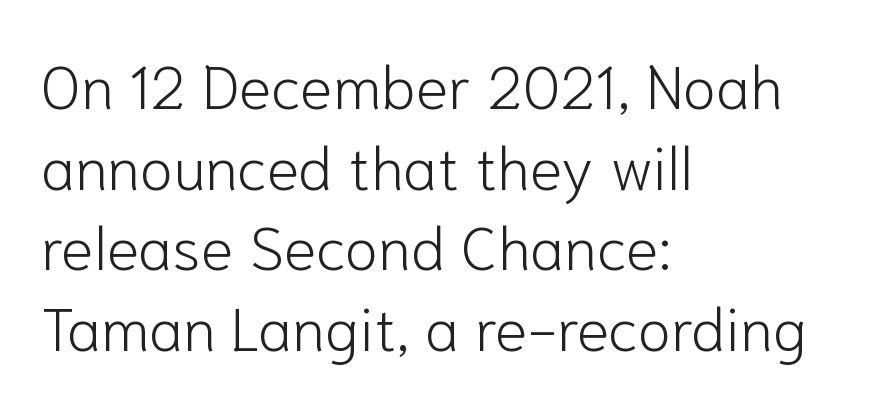
The image shows 61 px light sans-serif type, upright; set left-aligned, normal line spacing (1.32x), normal letter spacing, not underlined; low stroke contrast and a medium x-height.
